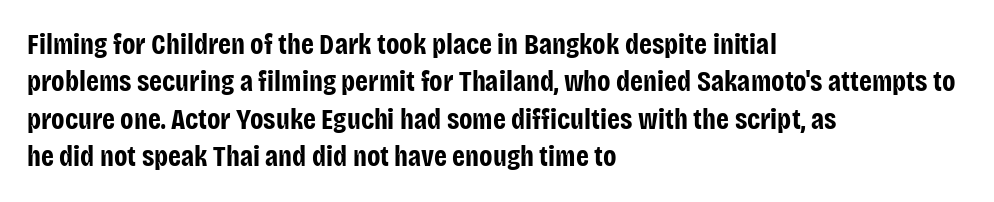
{"serif": "no", "italic": "no", "bold": "yes", "weight": "bold", "width": "condensed", "stroke_contrast": "low", "x_height": "large", "monospaced": "no", "underline": "no", "align": "left", "line_spacing": "normal", "line_spacing_ratio": 1.29, "letter_spacing": "normal", "letter_spacing_em": 0.0, "glyph_px": 29}
